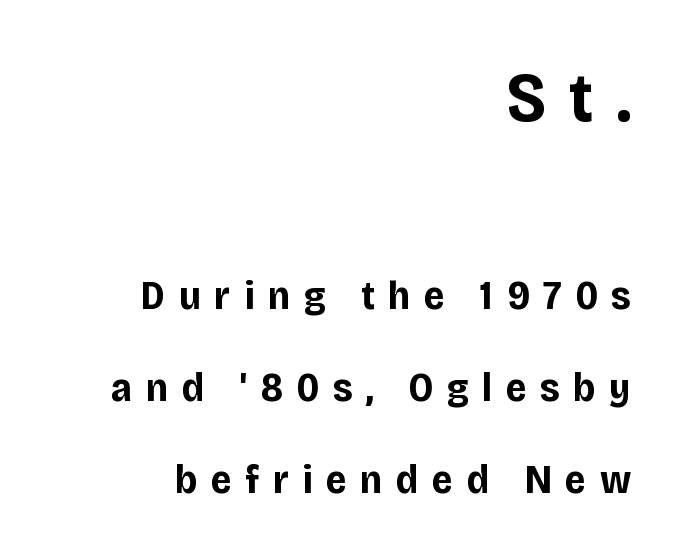
Q: Is the text bold? A: Yes.
Q: Is the text italic (slanted)? A: No, it is upright.
Q: Is the typeface a serif or a sans-serif typeface? A: Sans-serif.
Q: Is the text underlined? A: No.
Q: How is the paragraph aligned? A: Right-aligned.
Q: Is the spacing between letters normal or unusually wide? A: Unusually wide.
Q: Is the spacing between lines tight, normal or loose? A: Loose.
Q: Which block of text is set in a larger size, the first (top) or the second (bottom)? A: The first (top) one.
Q: Width (condensed, normal, or wide)? A: Normal.
Q: Stroke contrast? A: Low.
Q: x-height? A: Large.
Q: Monospaced? A: No.
